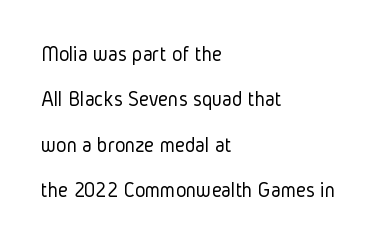
The image shows 22 px text type, upright; set left-aligned, loose line spacing (2.06x), normal letter spacing, not underlined.
